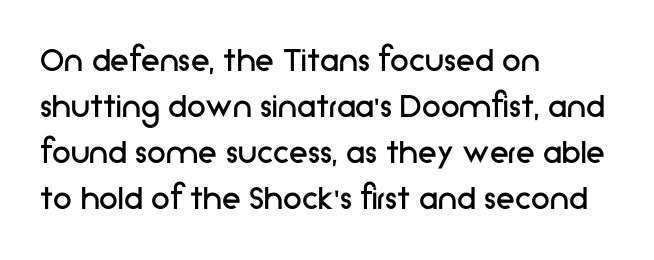
Is this a fixed-width face? No — the glyphs have proportional, varying widths. This sample is left-justified, so line endings fall wherever the words run out. Designer's note — italics off, roman on. A clean baseline with only descenders dipping below it. Compared with typical body copy, the letter spacing here is the same.
